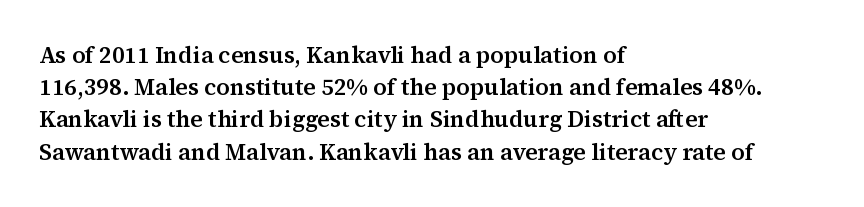
{"italic": "no", "underline": "no", "align": "left", "line_spacing": "normal", "line_spacing_ratio": 1.4, "letter_spacing": "normal", "letter_spacing_em": 0.0, "glyph_px": 23}
